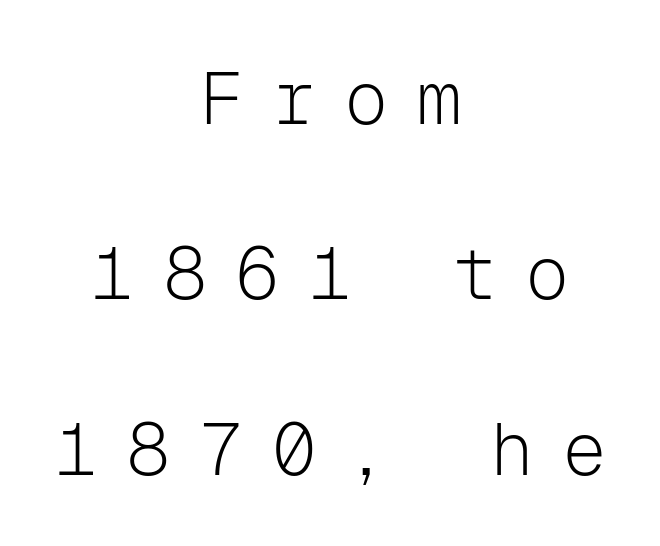
Look at the tracking — it's clearly loosened, letters drifting apart. Upright lettering throughout. If you measured baseline to baseline, you'd find a long distance. A centered setting, common on invitations and titles, is used for this passage.
